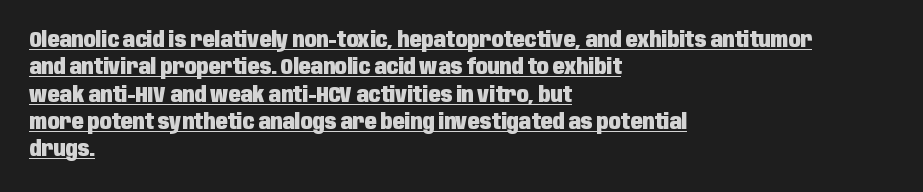
Q: Is the text bold? A: Yes.
Q: Is the text italic (slanted)? A: No, it is upright.
Q: Is the text underlined? A: Yes.
Q: How is the paragraph aligned? A: Left-aligned.
Q: Is the spacing between letters normal or unusually wide? A: Normal.
